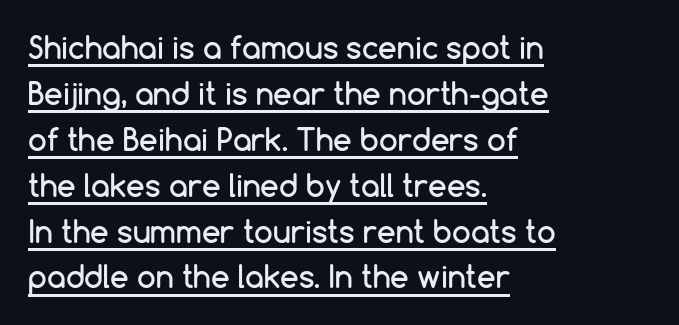
The image shows 30 px sans-serif type, upright; set left-aligned, normal line spacing (1.53x), normal letter spacing, underlined; low stroke contrast and a medium x-height.
